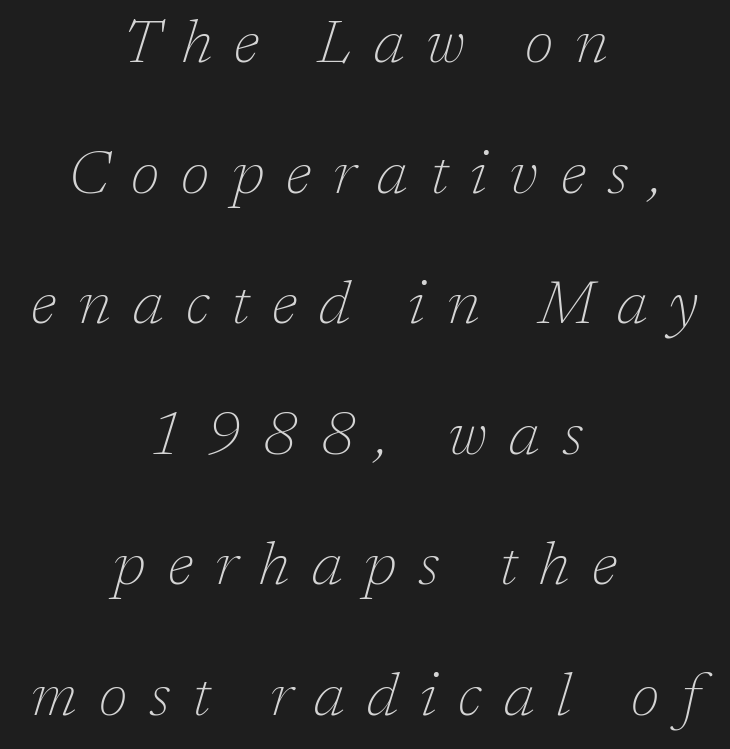
{"serif": "yes", "italic": "yes", "lean": "right", "slant_degrees": 17, "bold": "no", "weight": "thin", "width": "normal", "stroke_contrast": "low", "x_height": "medium", "monospaced": "no", "underline": "no", "align": "center", "line_spacing": "loose", "line_spacing_ratio": 2.14, "letter_spacing": "wide", "letter_spacing_em": 0.36, "glyph_px": 61}
